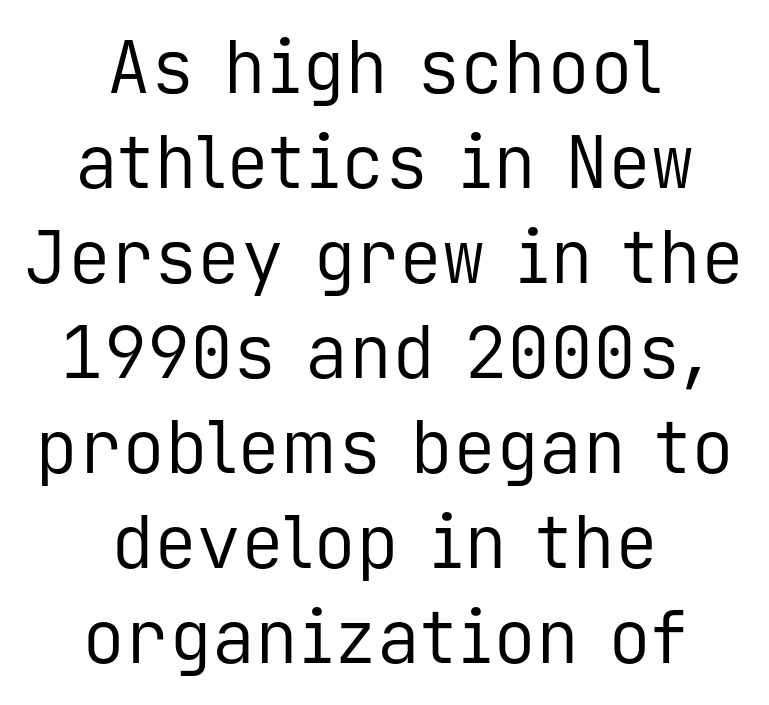
{"serif": "no", "italic": "no", "bold": "no", "weight": "regular", "width": "normal", "stroke_contrast": "low", "x_height": "medium", "monospaced": "yes", "underline": "no", "align": "center", "line_spacing": "normal", "line_spacing_ratio": 1.32, "letter_spacing": "normal", "letter_spacing_em": 0.0, "glyph_px": 72}
